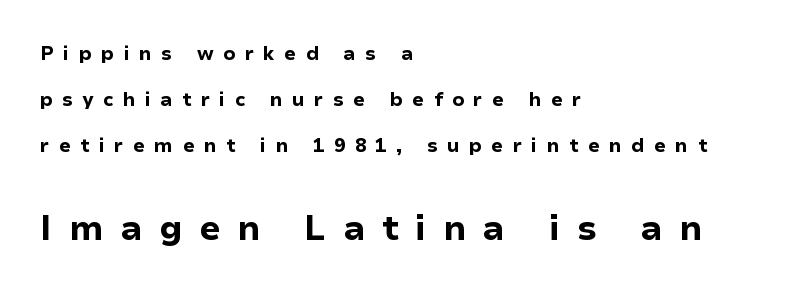
Q: Is the text bold? A: Yes.
Q: Is the text italic (slanted)? A: No, it is upright.
Q: Is the typeface a serif or a sans-serif typeface? A: Sans-serif.
Q: Is the text underlined? A: No.
Q: How is the paragraph aligned? A: Left-aligned.
Q: Is the spacing between letters normal or unusually wide? A: Unusually wide.
Q: Is the spacing between lines tight, normal or loose? A: Loose.
Q: Which block of text is set in a larger size, the first (top) or the second (bottom)? A: The second (bottom) one.
Q: Width (condensed, normal, or wide)? A: Normal.
Q: Stroke contrast? A: Low.
Q: x-height? A: Medium.
Q: Monospaced? A: No.
